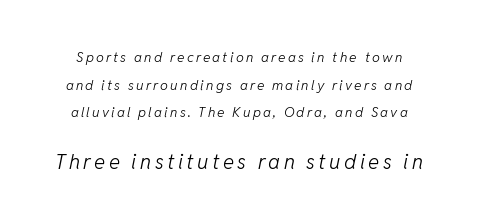
Q: Is the text bold? A: No.
Q: Is the text italic (slanted)? A: Yes, it leans right by about 11 degrees.
Q: Is the text underlined? A: No.
Q: Is the spacing between lines tight, normal or loose? A: Loose.
Q: Which block of text is set in a larger size, the first (top) or the second (bottom)? A: The second (bottom) one.
